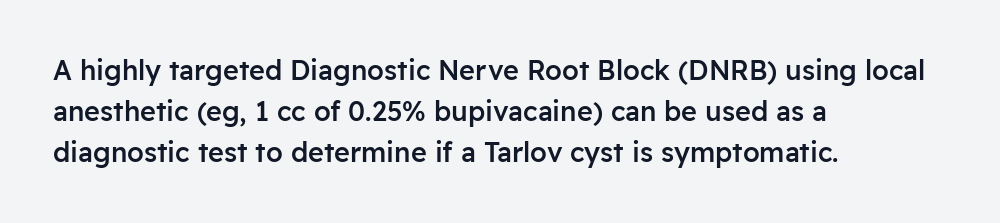
Q: Is the text bold? A: Semi-bold.
Q: Is the text italic (slanted)? A: No, it is upright.
Q: Is the text underlined? A: No.
Q: How is the paragraph aligned? A: Left-aligned.
Q: Is the spacing between letters normal or unusually wide? A: Normal.
Q: Is the spacing between lines tight, normal or loose? A: Normal.
